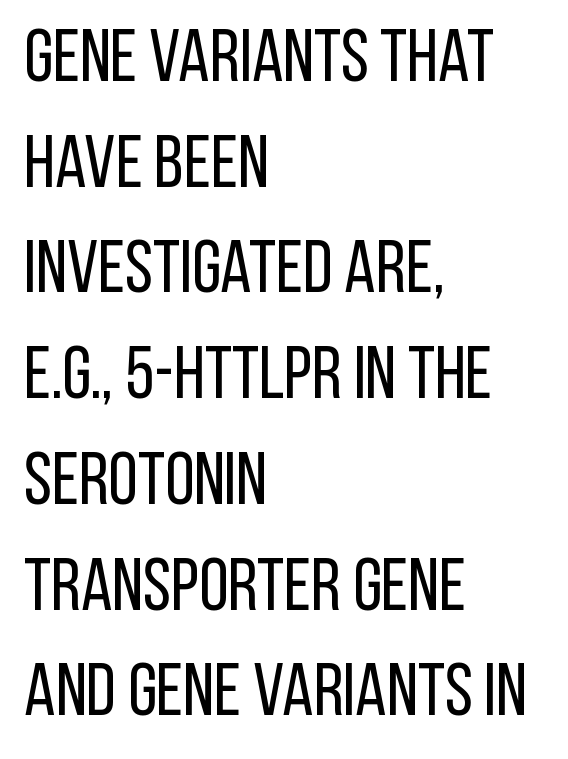
Q: Is the text bold? A: No.
Q: Is the text italic (slanted)? A: No, it is upright.
Q: Is the typeface a serif or a sans-serif typeface? A: Sans-serif.
Q: Is the text underlined? A: No.
Q: How is the paragraph aligned? A: Left-aligned.
Q: Is the spacing between letters normal or unusually wide? A: Normal.
Q: Is the spacing between lines tight, normal or loose? A: Normal.
Q: Width (condensed, normal, or wide)? A: Condensed.
Q: Stroke contrast? A: Low.
Q: x-height? A: Large.
Q: Monospaced? A: No.
